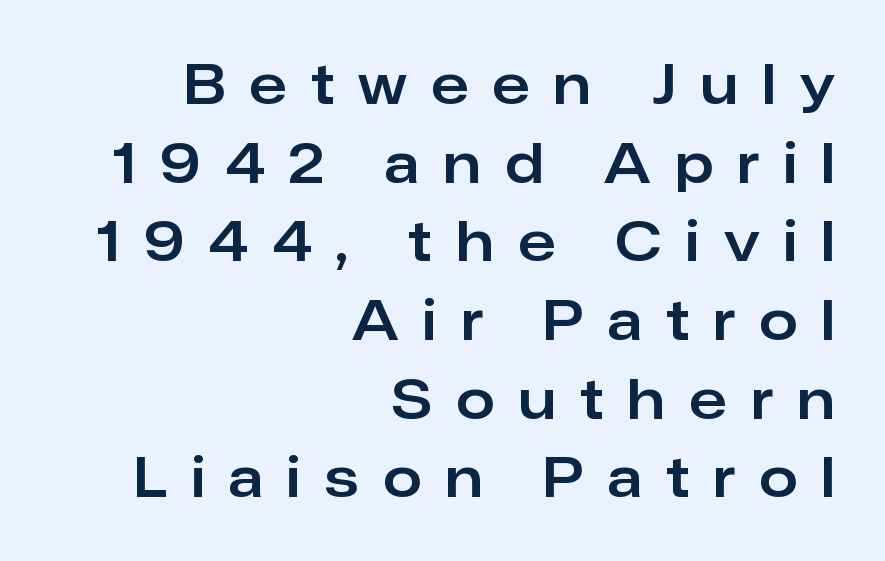
The image shows 55 px sans-serif type, upright; set right-aligned, normal line spacing (1.43x), unusually wide letter spacing (+0.44 em), not underlined; low stroke contrast and a medium x-height.
